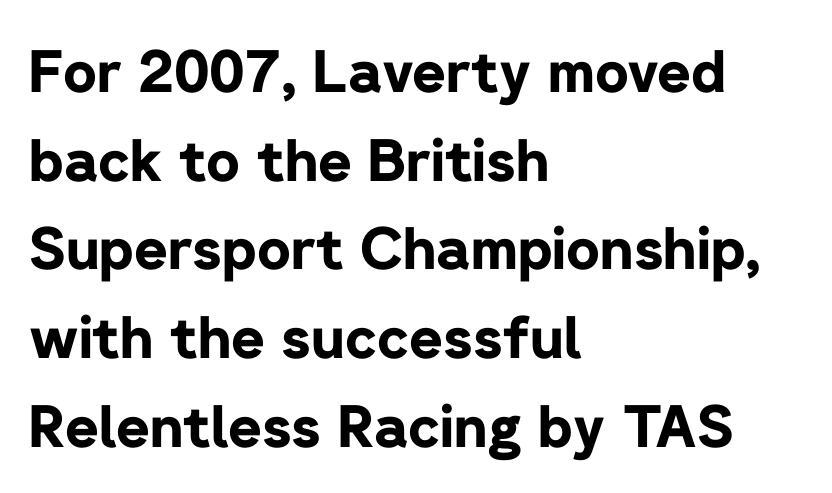
Q: Is the text bold? A: Yes.
Q: Is the text italic (slanted)? A: No, it is upright.
Q: Is the typeface a serif or a sans-serif typeface? A: Sans-serif.
Q: Is the text underlined? A: No.
Q: How is the paragraph aligned? A: Left-aligned.
Q: Is the spacing between letters normal or unusually wide? A: Normal.
Q: Is the spacing between lines tight, normal or loose? A: Normal.
Q: Width (condensed, normal, or wide)? A: Normal.
Q: Stroke contrast? A: Low.
Q: x-height? A: Medium.
Q: Monospaced? A: No.
